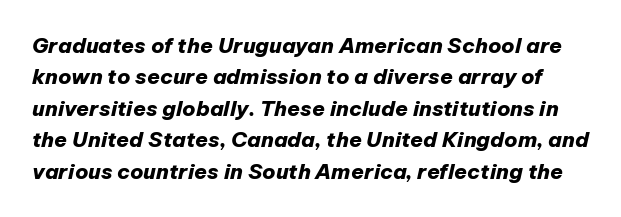
Q: Is the text bold? A: Yes.
Q: Is the text italic (slanted)? A: Yes, it leans right by about 12 degrees.
Q: Is the text underlined? A: No.
Q: Is the spacing between letters normal or unusually wide? A: Normal.
Q: Is the spacing between lines tight, normal or loose? A: Normal.
